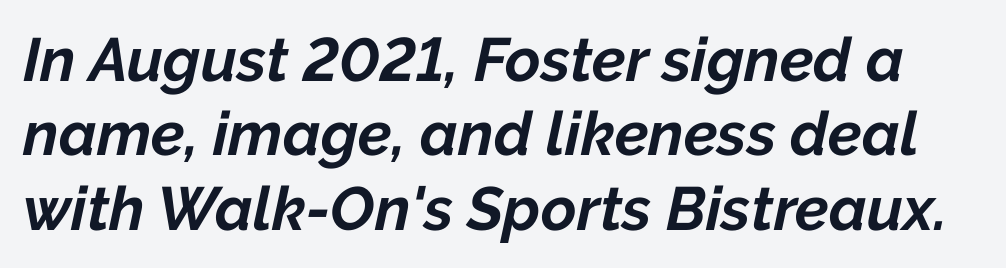
Here the designer chose a conventional face with non-uniform glyph widths. These lines keep a tight, regular rhythm from letter to letter. Only glyphs here, with clear space below each row. Typographic density is high because the face is bold.
